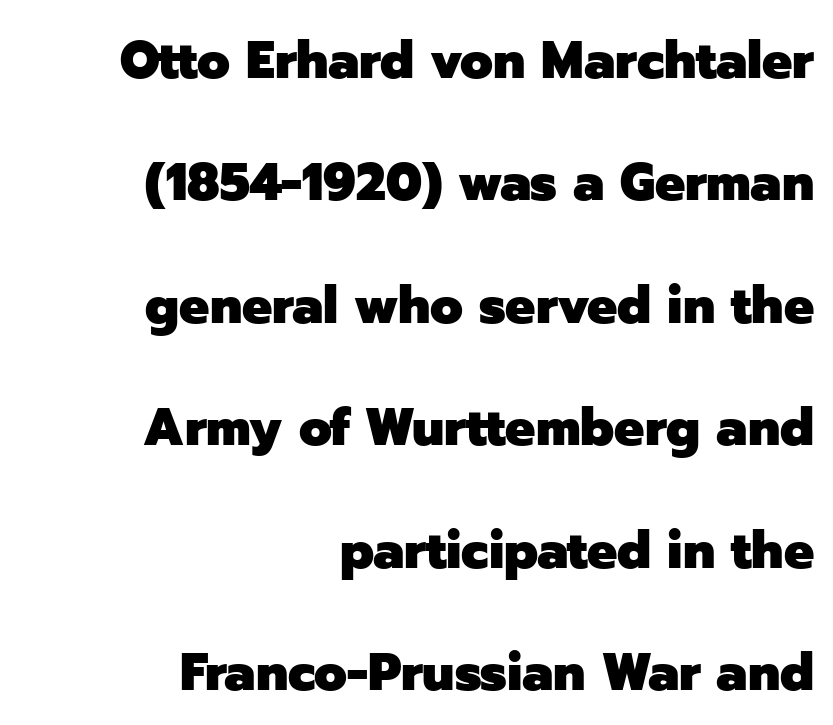
Q: Is the text bold? A: Yes.
Q: Is the text italic (slanted)? A: No, it is upright.
Q: Is the typeface a serif or a sans-serif typeface? A: Sans-serif.
Q: Is the text underlined? A: No.
Q: How is the paragraph aligned? A: Right-aligned.
Q: Is the spacing between letters normal or unusually wide? A: Normal.
Q: Is the spacing between lines tight, normal or loose? A: Loose.
Q: Width (condensed, normal, or wide)? A: Normal.
Q: Stroke contrast? A: Low.
Q: x-height? A: Medium.
Q: Monospaced? A: No.
